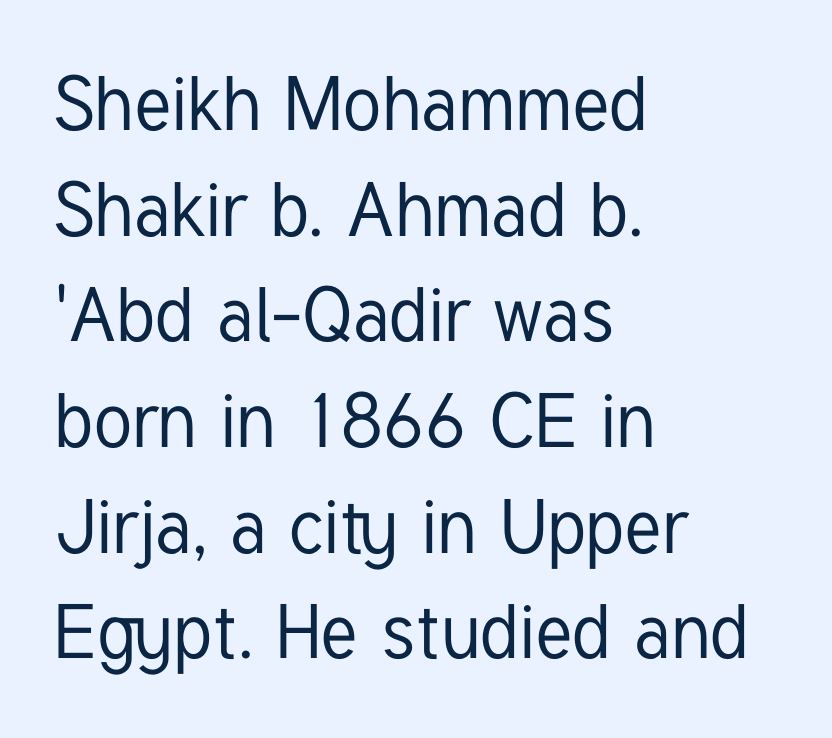
The image shows 76 px condensed sans-serif type, upright; set left-aligned, normal line spacing (1.39x), normal letter spacing, not underlined; low stroke contrast and a medium x-height.
